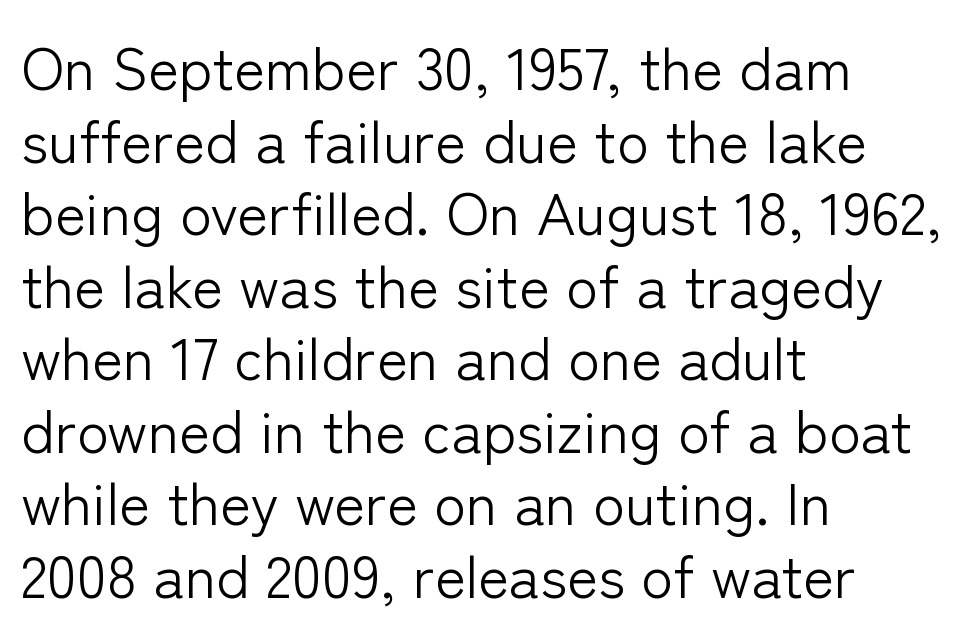
The image shows 59 px light sans-serif type, upright; set left-aligned, line spacing 1.23x, normal letter spacing, not underlined; low stroke contrast and a medium x-height.
